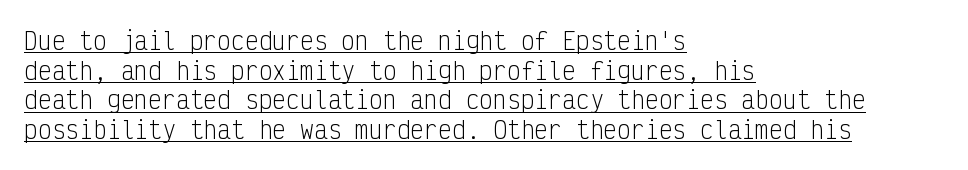
{"italic": "no", "bold": "no", "underline": "yes", "align": "left", "line_spacing": "normal", "line_spacing_ratio": 1.29, "letter_spacing": "normal", "letter_spacing_em": 0.0, "glyph_px": 23}
